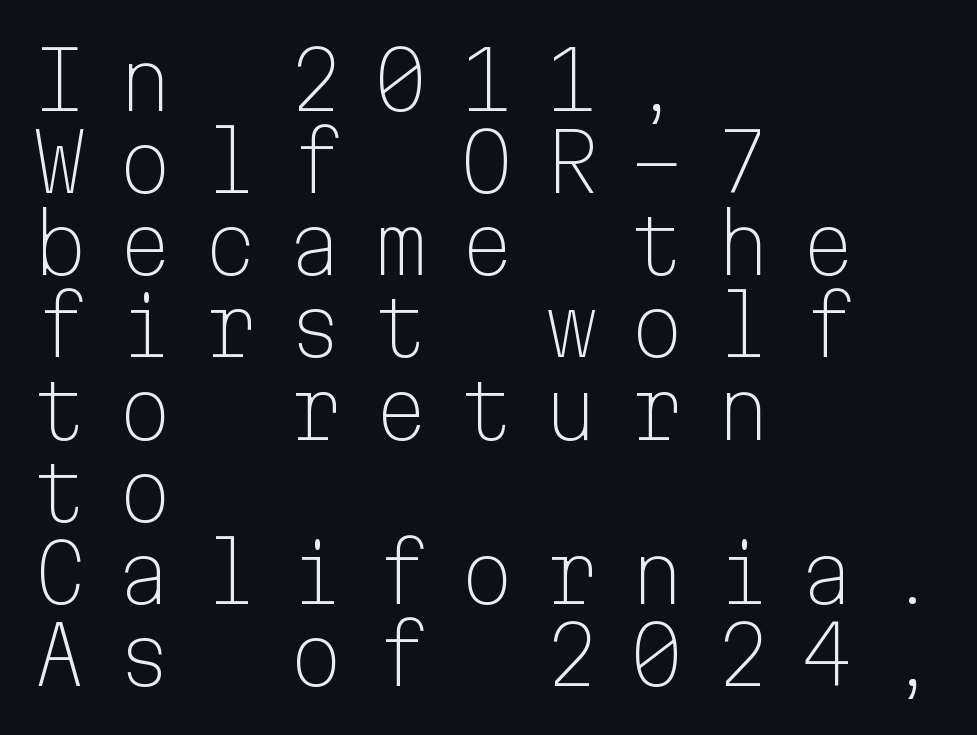
{"serif": "no", "italic": "no", "bold": "no", "weight": "light", "width": "normal", "stroke_contrast": "low", "x_height": "medium", "monospaced": "yes", "underline": "no", "align": "left", "line_spacing": "tight", "line_spacing_ratio": 1.04, "letter_spacing": "wide", "letter_spacing_em": 0.38, "glyph_px": 79}
